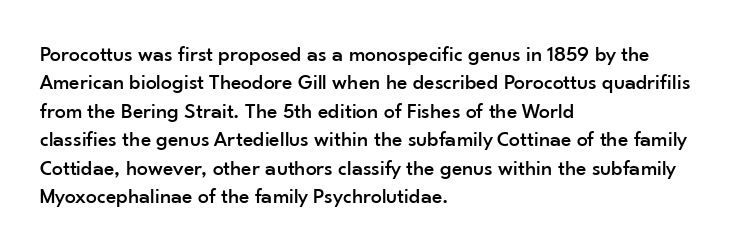
Does extra space separate the letters? No, they use regular spacing. Rows of type keep a routine distance in the vertical direction. Descender tails drop into unmarked territory. No italicization has been applied; the sample stays upright.
